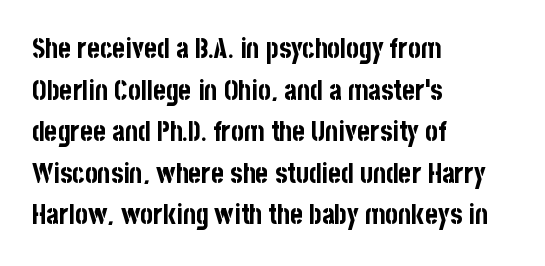
This sample keeps an unexceptional amount of space between lines. Which margin do the lines hug? The left one — the right edge is uneven. The specimen omits any rule beneath the text block's lines. Students, note that the glyphs here touch the page at normal intervals. This is heavy type, rendered in bold.
